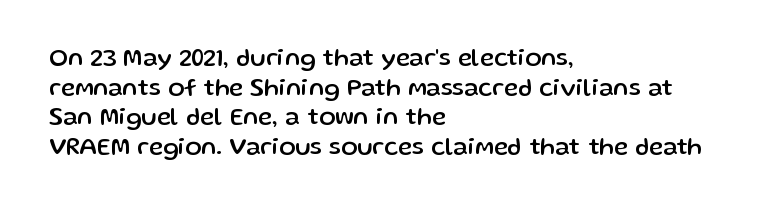
The image shows 24 px text type, upright; set left-aligned, line spacing 1.23x, normal letter spacing, not underlined.
